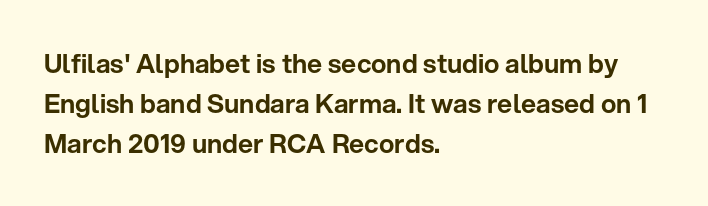
The image shows 26 px text type, upright; set left-aligned, normal line spacing (1.53x), normal letter spacing, not underlined.
